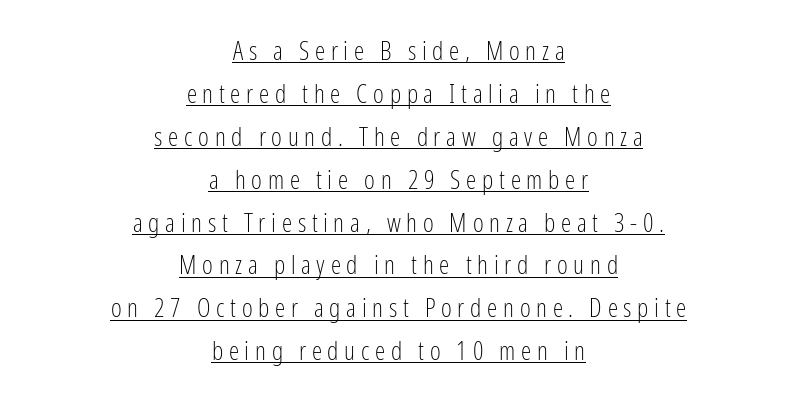
This rendering uses center alignment, leaving both contours irregular but symmetric. The letters stand upright; this is a roman face. On a weight scale, this lands at 450 or below. The specimen includes a rule beneath the text block's lines.
